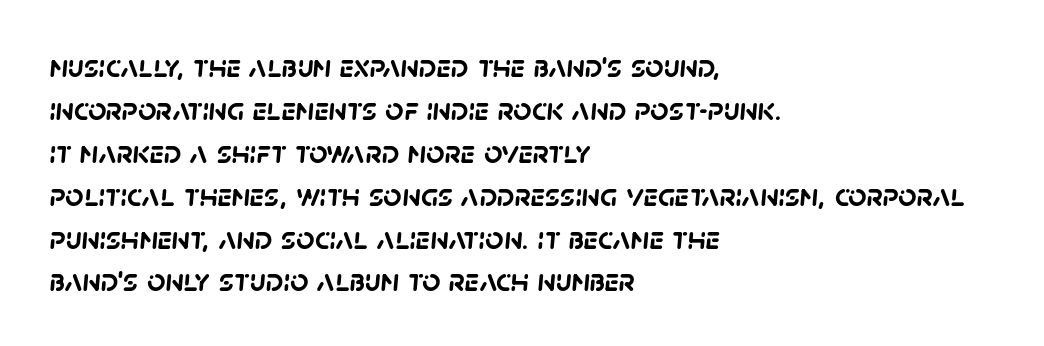
{"serif": "no", "bold": "yes", "weight": "semibold", "width": "normal", "stroke_contrast": "low", "x_height": "large", "monospaced": "no", "underline": "no", "align": "left", "line_spacing": "normal", "line_spacing_ratio": 1.34, "letter_spacing": "normal", "letter_spacing_em": 0.0, "glyph_px": 32}
